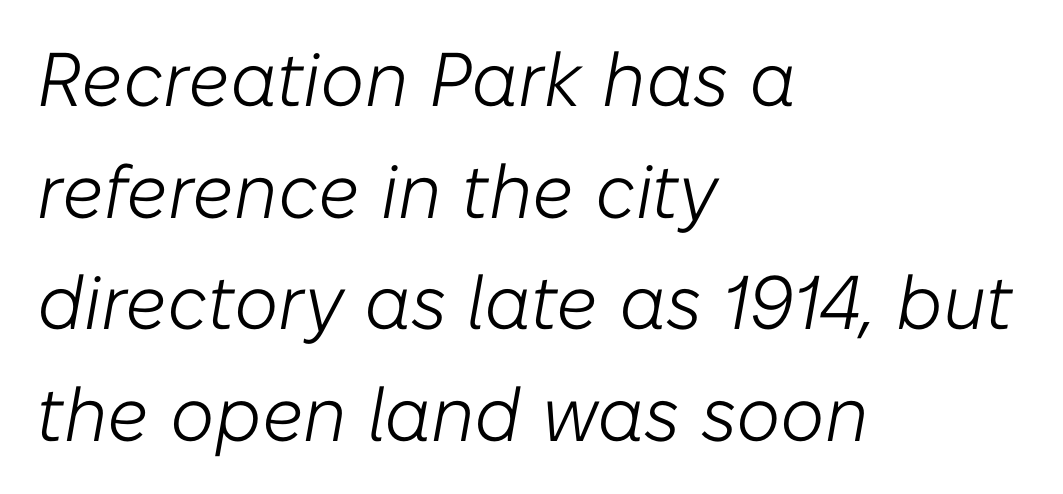
{"italic": "yes", "lean": "right", "slant_degrees": 10, "bold": "no", "weight": "light", "width": "normal", "stroke_contrast": "low", "x_height": "medium", "monospaced": "no", "underline": "no", "align": "left", "line_spacing": "normal", "line_spacing_ratio": 1.47, "letter_spacing": "normal", "letter_spacing_em": 0.0, "glyph_px": 76}
